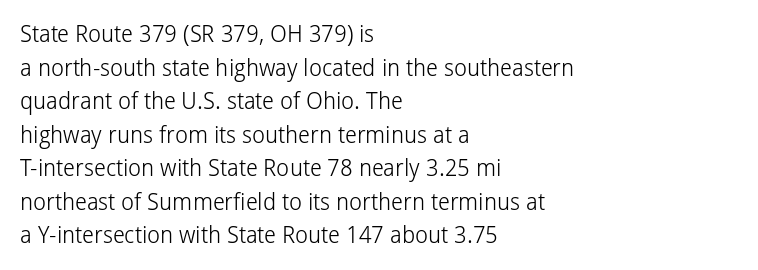
The image shows 23 px text type, upright; set left-aligned, normal line spacing (1.46x), normal letter spacing, not underlined.
